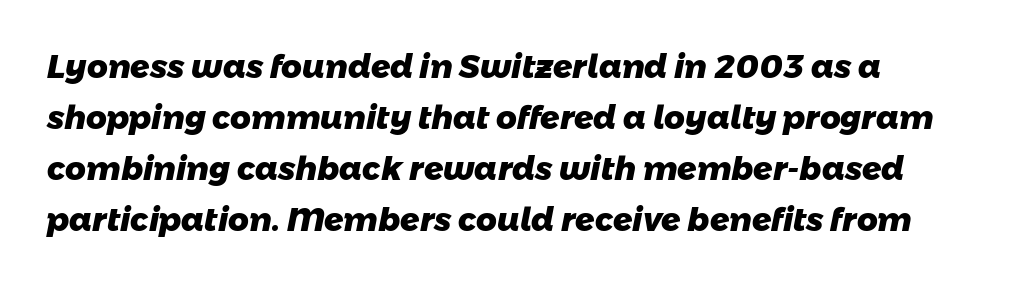
Regarding leading, the lines here are spaced in the standard way. Classification — sans serif. In terms of weight, the rendering is a true, heavy bold. The rendering uses natural spacing where letterforms have individual widths. Only glyphs here, with clear space below each row. Nothing unusual about the tracking: characters are spaced as the font intends.
